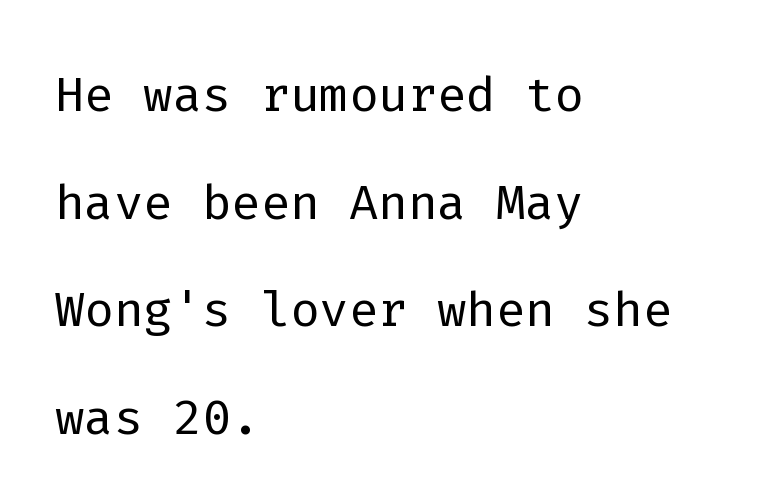
{"serif": "no", "italic": "no", "bold": "no", "weight": "light", "width": "normal", "stroke_contrast": "low", "x_height": "medium", "monospaced": "yes", "underline": "no", "align": "left", "line_spacing": "normal", "line_spacing_ratio": 1.56, "letter_spacing": "normal", "letter_spacing_em": 0.0, "glyph_px": 69}
